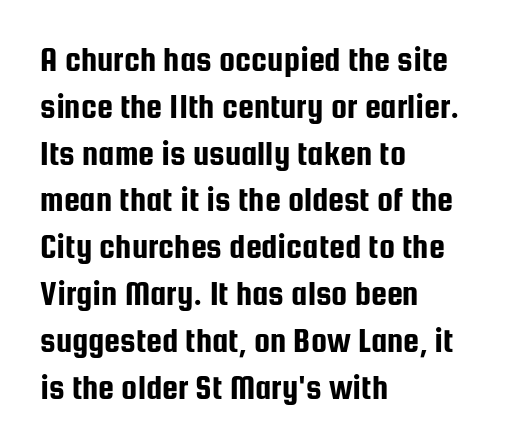
Q: Is the text italic (slanted)? A: No, it is upright.
Q: Is the typeface a serif or a sans-serif typeface? A: Sans-serif.
Q: Is the text underlined? A: No.
Q: How is the paragraph aligned? A: Left-aligned.
Q: Is the spacing between letters normal or unusually wide? A: Normal.
Q: Is the spacing between lines tight, normal or loose? A: Normal.
Q: Width (condensed, normal, or wide)? A: Condensed.
Q: Stroke contrast? A: Low.
Q: x-height? A: Medium.
Q: Monospaced? A: No.
